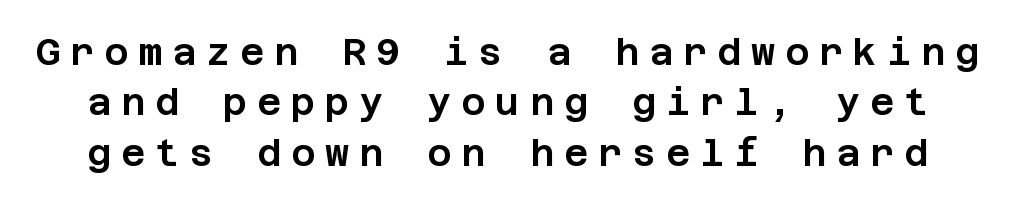
The image shows 37 px sans-serif type, upright; set normal line spacing (1.36x), unusually wide letter spacing (+0.27 em), not underlined; low stroke contrast and a large x-height.
